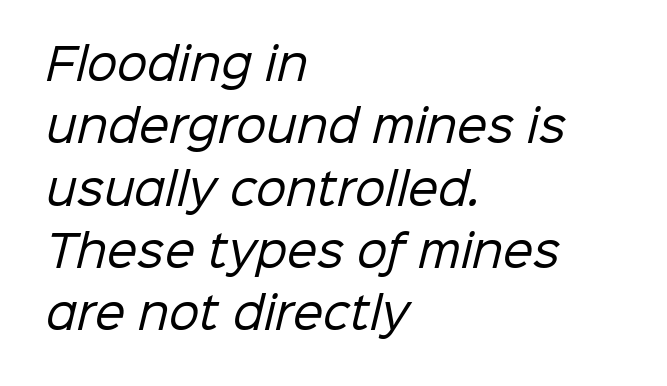
The image shows 43 px regular-weight sans-serif type; set left-aligned, normal line spacing (1.45x), normal letter spacing, not underlined; low stroke contrast and a medium x-height.
